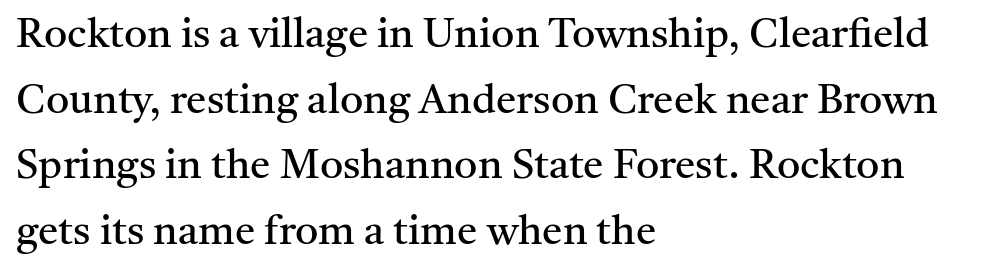
Q: Is the text bold? A: No.
Q: Is the text italic (slanted)? A: No, it is upright.
Q: Is the typeface a serif or a sans-serif typeface? A: Serif.
Q: Is the text underlined? A: No.
Q: How is the paragraph aligned? A: Left-aligned.
Q: Is the spacing between letters normal or unusually wide? A: Normal.
Q: Is the spacing between lines tight, normal or loose? A: Normal.
Q: Width (condensed, normal, or wide)? A: Normal.
Q: Stroke contrast? A: Medium.
Q: x-height? A: Medium.
Q: Monospaced? A: No.
